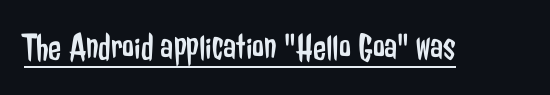
{"serif": "no", "italic": "no", "bold": "no", "weight": "regular", "width": "condensed", "stroke_contrast": "low", "x_height": "medium", "monospaced": "no", "underline": "yes", "letter_spacing": "normal", "letter_spacing_em": 0.0, "glyph_px": 38}
